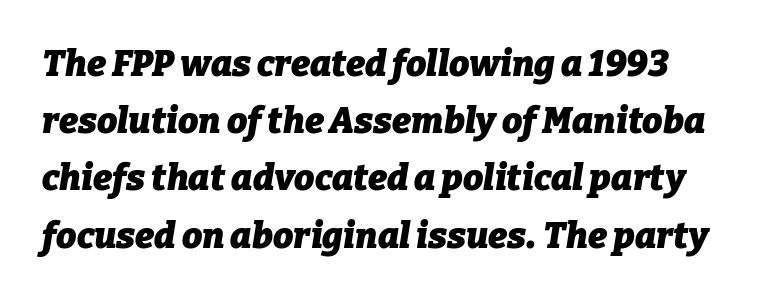
The image shows 36 px heavy type, italic (leaning right); set normal line spacing (1.59x), normal letter spacing, not underlined; low stroke contrast and a medium x-height.
